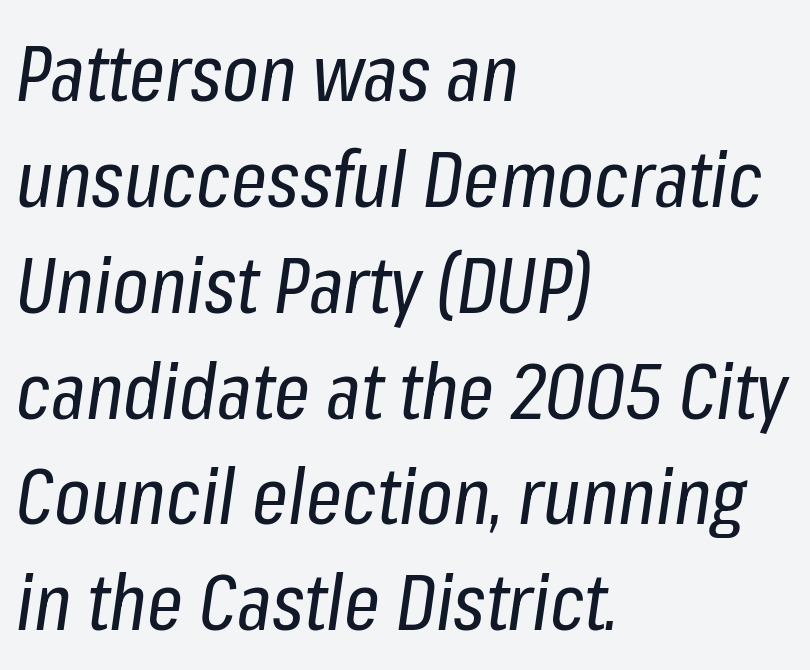
Q: Is the text bold? A: No.
Q: Is the text italic (slanted)? A: Yes, it leans right by about 8 degrees.
Q: Is the text underlined? A: No.
Q: How is the paragraph aligned? A: Left-aligned.
Q: Is the spacing between letters normal or unusually wide? A: Normal.
Q: Is the spacing between lines tight, normal or loose? A: Normal.
Q: Width (condensed, normal, or wide)? A: Condensed.
Q: Stroke contrast? A: Low.
Q: x-height? A: Medium.
Q: Monospaced? A: No.
